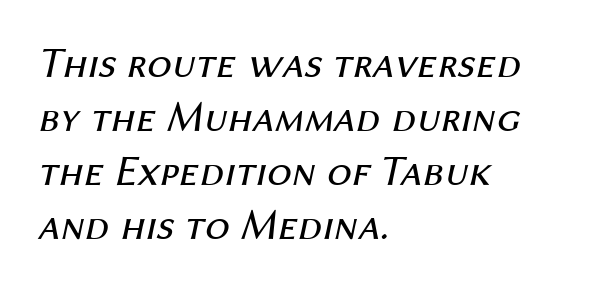
Q: Is the text bold? A: No.
Q: Is the text italic (slanted)? A: Yes, it leans right by about 12 degrees.
Q: Is the text underlined? A: No.
Q: How is the paragraph aligned? A: Left-aligned.
Q: Is the spacing between letters normal or unusually wide? A: Normal.
Q: Width (condensed, normal, or wide)? A: Normal.
Q: Stroke contrast? A: Medium.
Q: x-height? A: Medium.
Q: Monospaced? A: No.
